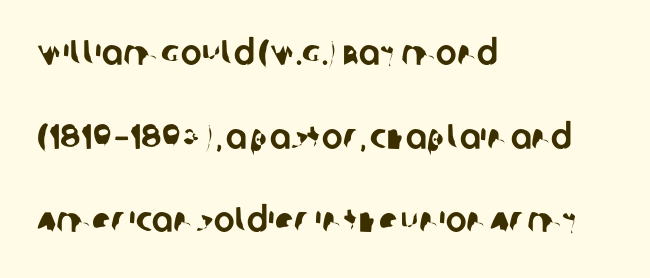
There is no visible air inserted between adjacent glyphs. Lines of text with bare space underneath. This rendering uses left alignment, leaving the right contour irregular. The vertical gap from one line to the next is large. Is this a fixed-width face? No — the glyphs have proportional, varying widths. No feet cap the strokes, marking this as sans-serif type.
